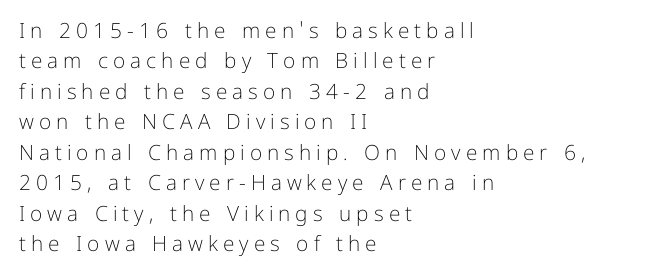
Q: Is the text bold? A: No.
Q: Is the text italic (slanted)? A: No, it is upright.
Q: Is the text underlined? A: No.
Q: How is the paragraph aligned? A: Left-aligned.
Q: Is the spacing between letters normal or unusually wide? A: Unusually wide.
Q: Is the spacing between lines tight, normal or loose? A: Normal.
